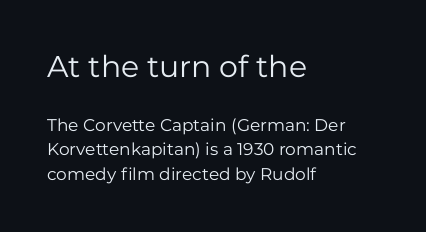
The image shows 30 px regular-weight sans-serif type, upright; set left-aligned, normal line spacing (1.43x), normal letter spacing, not underlined; the first (top) block is 1.76x larger; low stroke contrast and a medium x-height.
